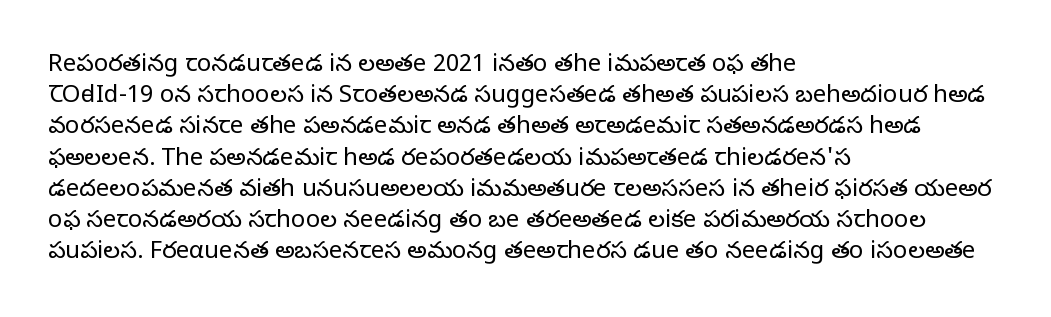
The ragged edge is on the right, which tells us the setting is flush left. The passage shown is not underscored anywhere. These lines were composed using upright roman letters. This sample uses plain, unmodified letter spacing. Reading down the column, the eye jumps a familiar distance to each next line.
